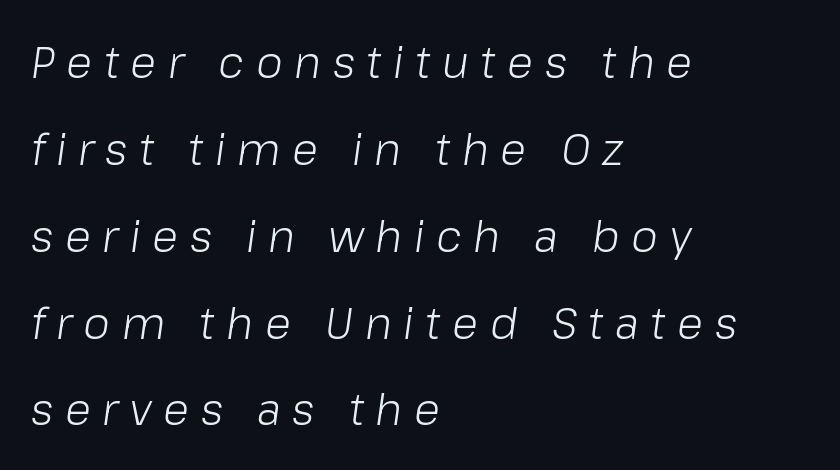
Q: Is the text bold? A: No.
Q: Is the text italic (slanted)? A: Yes, it leans right by about 8 degrees.
Q: Is the text underlined? A: No.
Q: How is the paragraph aligned? A: Left-aligned.
Q: Is the spacing between letters normal or unusually wide? A: Unusually wide.
Q: Is the spacing between lines tight, normal or loose? A: Loose.
Q: Width (condensed, normal, or wide)? A: Normal.
Q: Stroke contrast? A: Low.
Q: x-height? A: Medium.
Q: Monospaced? A: No.
